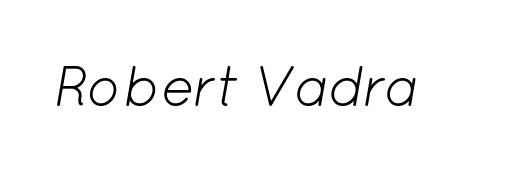
{"italic": "yes", "lean": "right", "slant_degrees": 12, "bold": "no", "weight": "light", "width": "normal", "stroke_contrast": "low", "x_height": "medium", "monospaced": "no", "underline": "no", "letter_spacing": "normal", "letter_spacing_em": 0.0, "glyph_px": 56}
